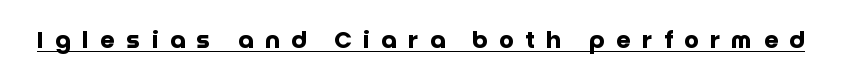
The image shows 23 px bold type, upright; set unusually wide letter spacing (+0.5 em), underlined.
